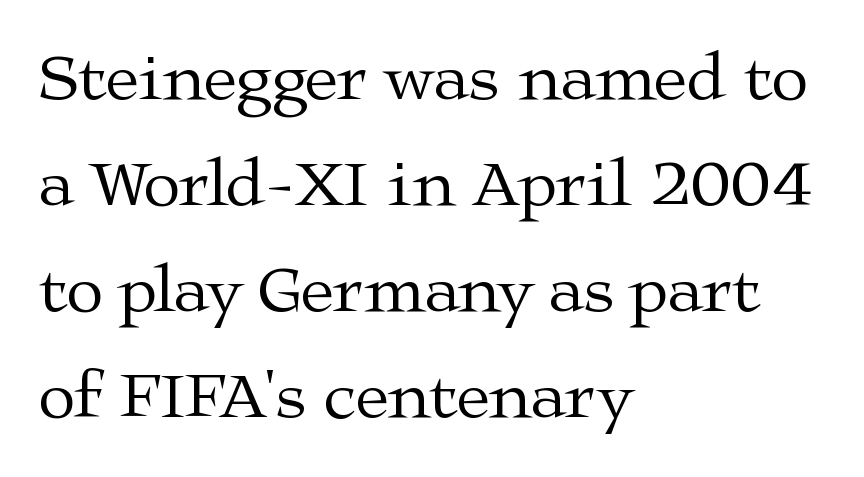
Whoever set this chose a conventional vertical rhythm. The strokes carry an ordinary text weight at most. The rag falls on the right side of this text block. These lines are composed in type with serifs. Type without underlining.
